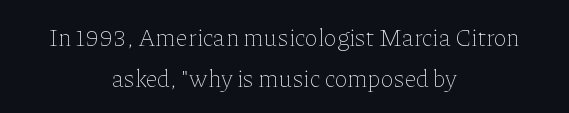
The image shows 25 px text type, upright; set centered, normal line spacing (1.64x), normal letter spacing, not underlined.
